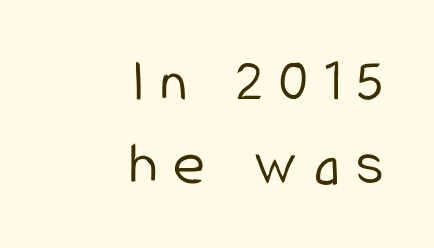
The image shows 61 px light, condensed sans-serif type, upright; set right-aligned, normal line spacing (1.37x), unusually wide letter spacing (+0.27 em), not underlined; low stroke contrast and a medium x-height.
